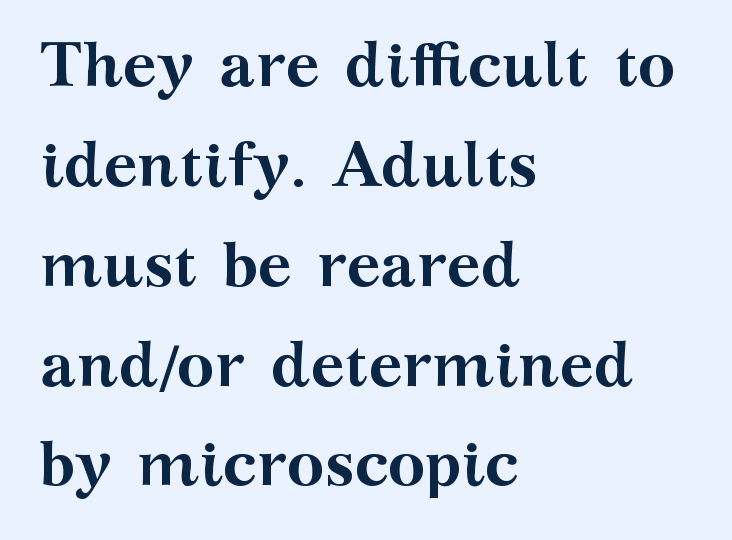
{"serif": "yes", "italic": "no", "bold": "yes", "weight": "semibold", "width": "wide", "stroke_contrast": "medium", "x_height": "medium", "monospaced": "no", "underline": "no", "align": "left", "line_spacing": "normal", "line_spacing_ratio": 1.56, "letter_spacing": "normal", "letter_spacing_em": 0.0, "glyph_px": 64}
